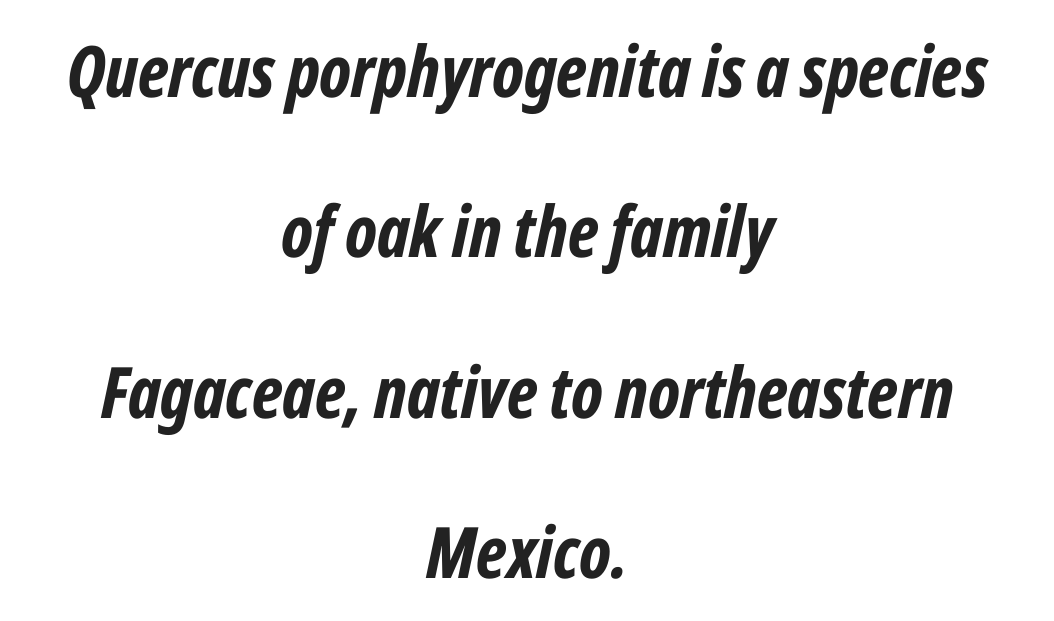
The image shows 71 px bold, condensed type, italic (leaning right); set centered, loose line spacing (2.26x), normal letter spacing, not underlined; low stroke contrast and a medium x-height.
